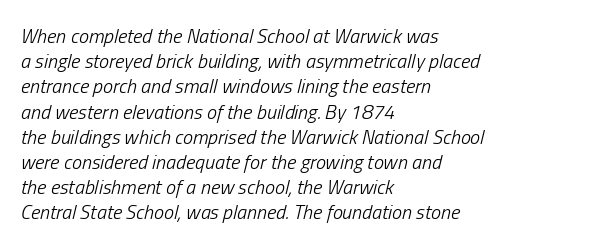
{"italic": "yes", "lean": "right", "slant_degrees": 13, "bold": "no", "underline": "no", "align": "left", "line_spacing": "normal", "line_spacing_ratio": 1.26, "letter_spacing": "normal", "letter_spacing_em": 0.0, "glyph_px": 20}
